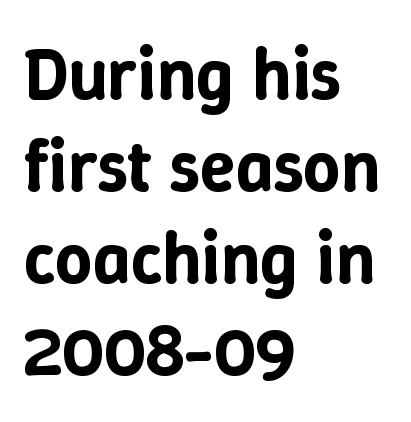
Rendered with straight, roman letterforms. This rendering features lettering with no underline. Spacing verdict: proportional, widths tailored to each character. Short and long lines alike share a common starting point at left. Inter-character spacing is left at the font's built-in metrics. The designer left line spacing at the default.
